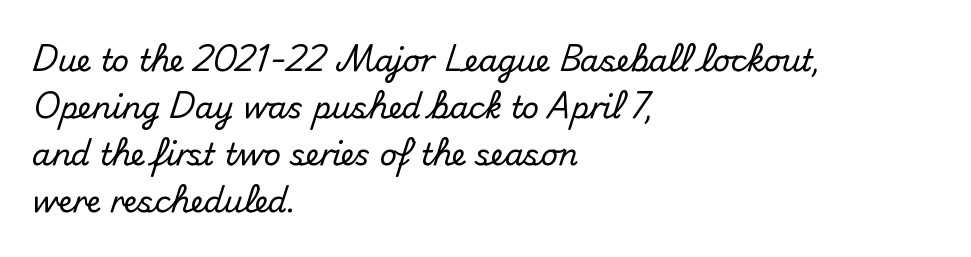
The image shows 30 px sans-serif type; set left-aligned, normal line spacing (1.57x), normal letter spacing, not underlined; medium stroke contrast and a small x-height.
